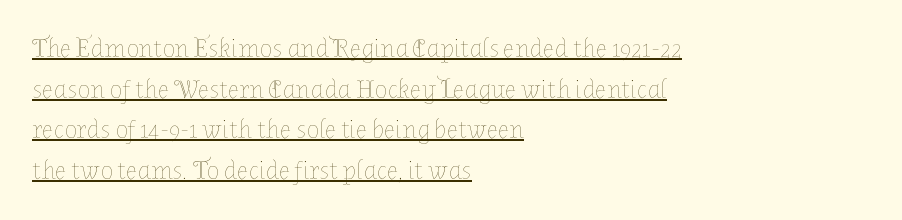
Q: Is the text bold? A: No.
Q: Is the text italic (slanted)? A: No, it is upright.
Q: Is the text underlined? A: Yes.
Q: How is the paragraph aligned? A: Left-aligned.
Q: Is the spacing between letters normal or unusually wide? A: Normal.
Q: Is the spacing between lines tight, normal or loose? A: Normal.
